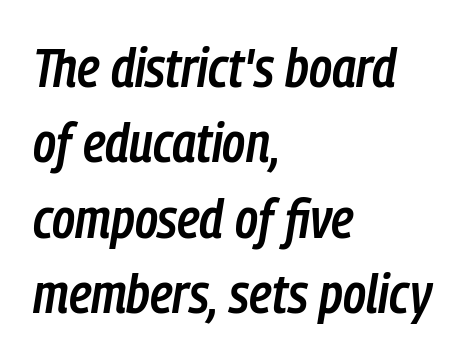
Q: Is the text bold? A: Semi-bold.
Q: Is the text italic (slanted)? A: Yes, it leans right by about 9 degrees.
Q: Is the text underlined? A: No.
Q: How is the paragraph aligned? A: Left-aligned.
Q: Is the spacing between letters normal or unusually wide? A: Normal.
Q: Is the spacing between lines tight, normal or loose? A: Normal.
Q: Width (condensed, normal, or wide)? A: Condensed.
Q: Stroke contrast? A: Low.
Q: x-height? A: Medium.
Q: Monospaced? A: No.
